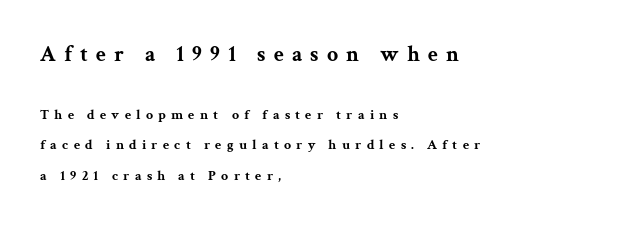
Q: Is the text bold? A: Yes.
Q: Is the text italic (slanted)? A: No, it is upright.
Q: Is the text underlined? A: No.
Q: How is the paragraph aligned? A: Left-aligned.
Q: Is the spacing between letters normal or unusually wide? A: Unusually wide.
Q: Is the spacing between lines tight, normal or loose? A: Loose.
Q: Which block of text is set in a larger size, the first (top) or the second (bottom)? A: The first (top) one.
